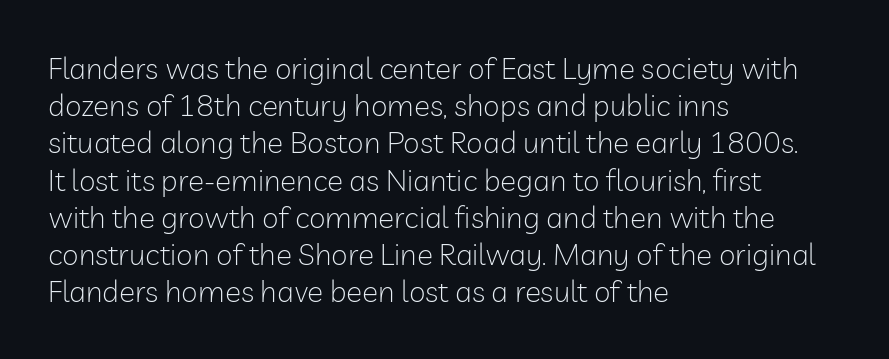
The image shows 30 px light sans-serif type, upright; set left-aligned, line spacing 1.24x, normal letter spacing, not underlined; low stroke contrast and a medium x-height.
